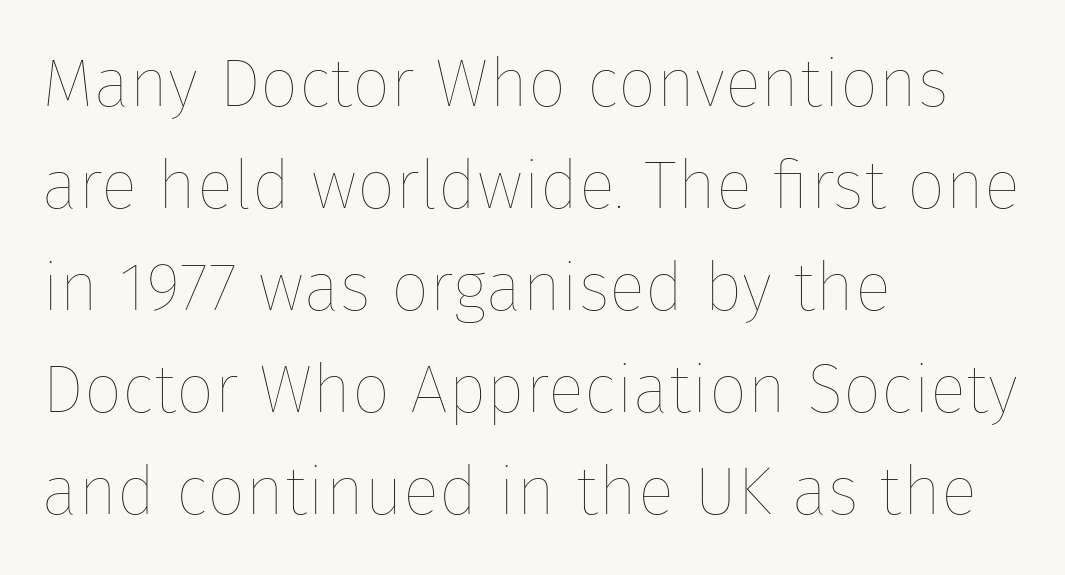
{"italic": "no", "bold": "no", "weight": "thin", "width": "normal", "stroke_contrast": "low", "x_height": "medium", "monospaced": "no", "underline": "no", "align": "left", "line_spacing": "normal", "line_spacing_ratio": 1.5, "letter_spacing": "normal", "letter_spacing_em": 0.0, "glyph_px": 68}
